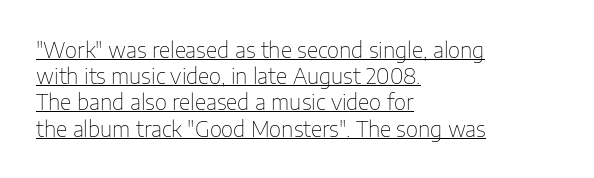
These lines are set flush left with a ragged right edge. Check the space under the baseline: a stroke is drawn there. The typography opts for an upright posture over an oblique one. Unbolded letterforms with no extra heft. In terms of letterspacing, this is plain default setting.
